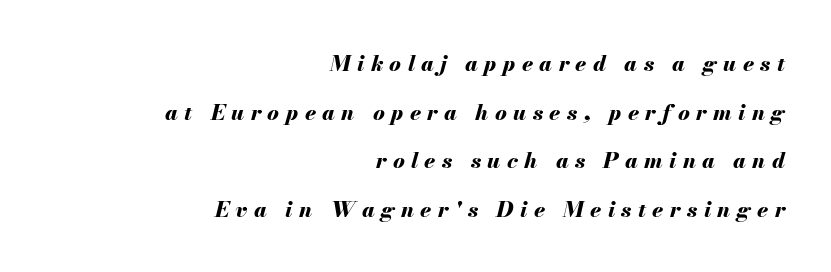
Interline gaps are noticeably wide in this sample. In CSS terms this would be text-align: right. Style check: oblique. The line texture is sparse and dotted thanks to wide tracking. This is heavy type, rendered in bold. Rule under the text: the space is simply empty.
